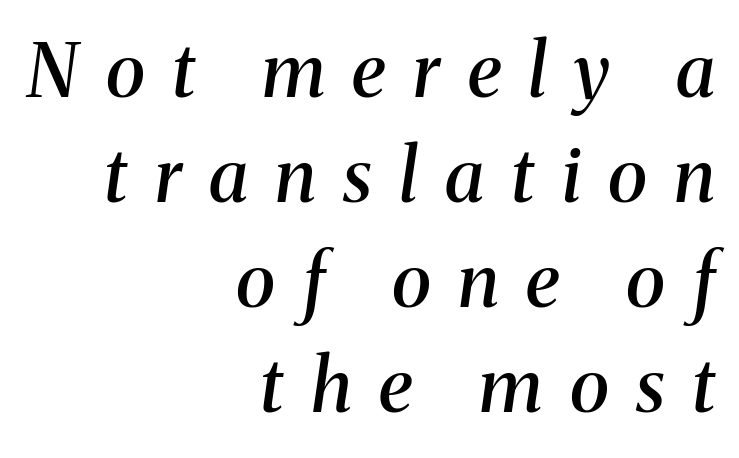
Q: Is the text bold? A: Semi-bold.
Q: Is the text italic (slanted)? A: Yes, it leans right by about 8 degrees.
Q: Is the typeface a serif or a sans-serif typeface? A: Serif.
Q: Is the text underlined? A: No.
Q: How is the paragraph aligned? A: Right-aligned.
Q: Is the spacing between letters normal or unusually wide? A: Unusually wide.
Q: Is the spacing between lines tight, normal or loose? A: Normal.
Q: Width (condensed, normal, or wide)? A: Normal.
Q: Stroke contrast? A: Medium.
Q: x-height? A: Medium.
Q: Monospaced? A: No.
